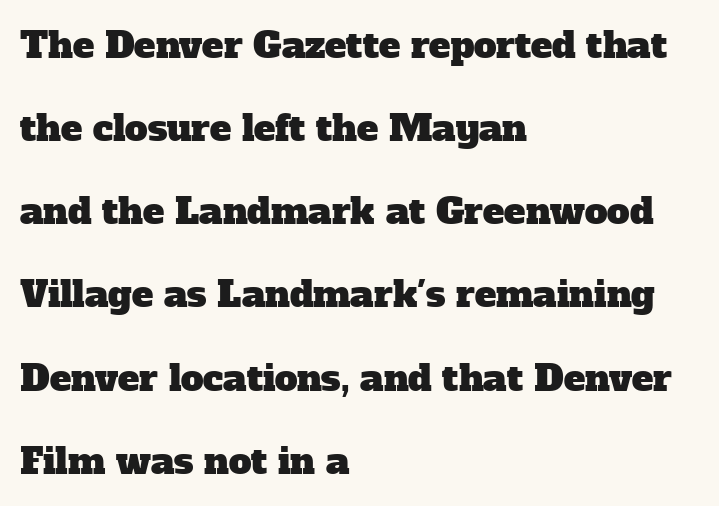
Q: Is the typeface a serif or a sans-serif typeface? A: Serif.
Q: Is the text underlined? A: No.
Q: How is the paragraph aligned? A: Left-aligned.
Q: Is the spacing between letters normal or unusually wide? A: Normal.
Q: Is the spacing between lines tight, normal or loose? A: Loose.
Q: Width (condensed, normal, or wide)? A: Normal.
Q: Stroke contrast? A: Low.
Q: x-height? A: Medium.
Q: Monospaced? A: No.
